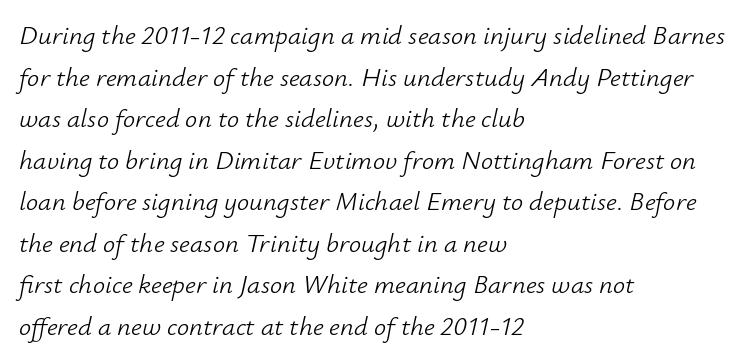
Q: Is the text bold? A: No.
Q: Is the text italic (slanted)? A: Yes, it leans right by about 12 degrees.
Q: Is the text underlined? A: No.
Q: How is the paragraph aligned? A: Left-aligned.
Q: Is the spacing between letters normal or unusually wide? A: Normal.
Q: Is the spacing between lines tight, normal or loose? A: Normal.
